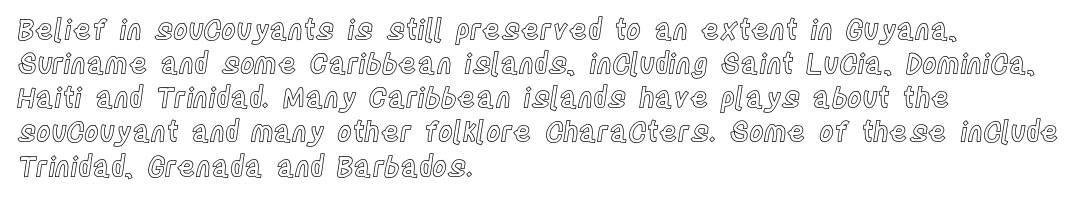
{"width": "condensed", "x_height": "large", "monospaced": "no", "underline": "no", "align": "left", "line_spacing_ratio": 1.22, "letter_spacing": "normal", "letter_spacing_em": 0.0, "glyph_px": 28}
